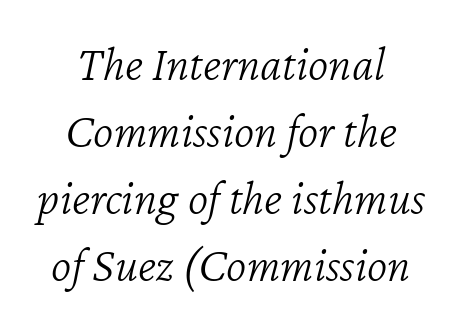
Q: Is the text bold? A: No.
Q: Is the text italic (slanted)? A: Yes, it leans right by about 12 degrees.
Q: Is the text underlined? A: No.
Q: Is the spacing between letters normal or unusually wide? A: Normal.
Q: Is the spacing between lines tight, normal or loose? A: Normal.
Q: Width (condensed, normal, or wide)? A: Normal.
Q: Stroke contrast? A: Low.
Q: x-height? A: Medium.
Q: Monospaced? A: No.
